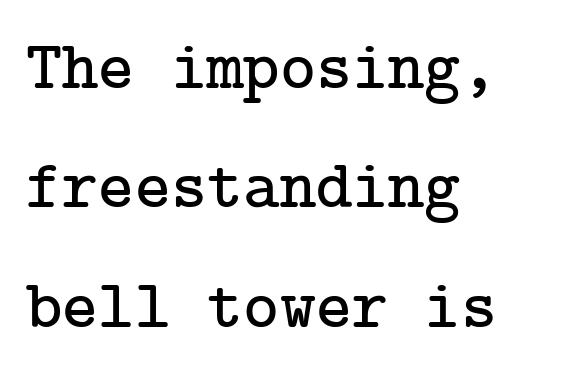
The image shows 69 px serif type, upright; set left-aligned, line spacing 1.73x, normal letter spacing, not underlined; low stroke contrast and a medium x-height.
